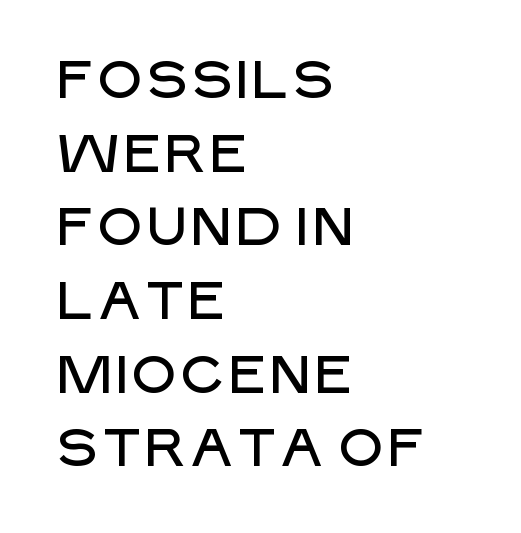
The passage shown is typed in a proportional face where columns would drift. The block of text has a typical density, with ordinary space between rows. Is the letter spacing exaggerated? No — it looks like the ordinary default. A bare baseline throughout the passage. Does the copy run flush right? No — it runs flush left. These lines were composed using upright roman letters.
